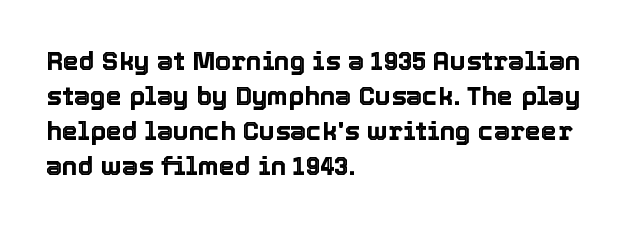
Upright lettering throughout. A classic flush-left, rag-right setting is used for this passage. Underlining? Definitely not there. The passage shown stacks its lines at a standard gap. The letterforms sit shoulder to shoulder at normal distance.
